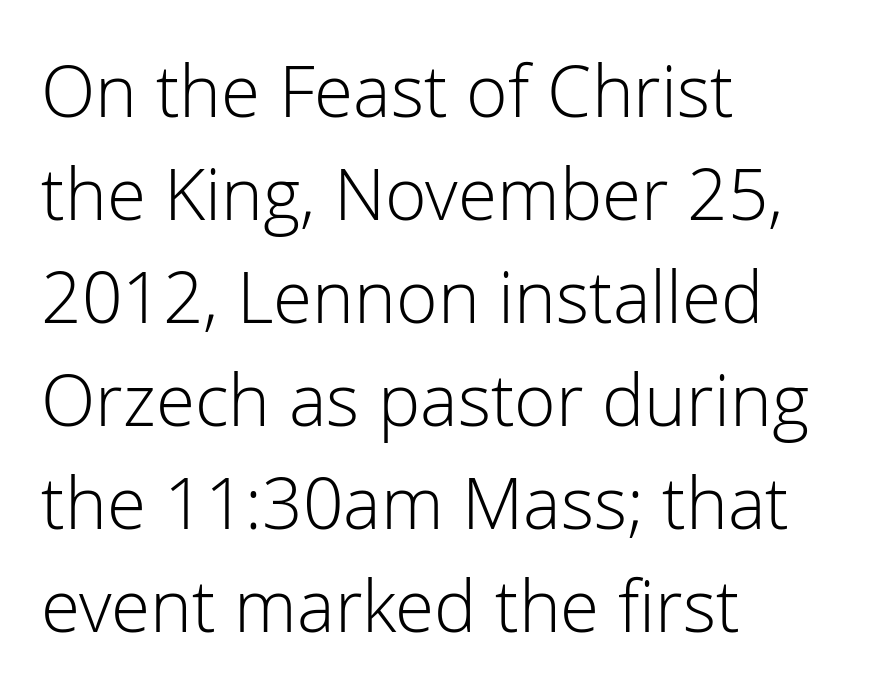
The passage shown is typeset with a sans-serif family. Nothing heavy about these letters — not bold at all. Is the letter spacing exaggerated? No — it looks like the ordinary default. The specimen omits any rule beneath the text block's lines. Every stem runs plumb, perpendicular to the baseline.
